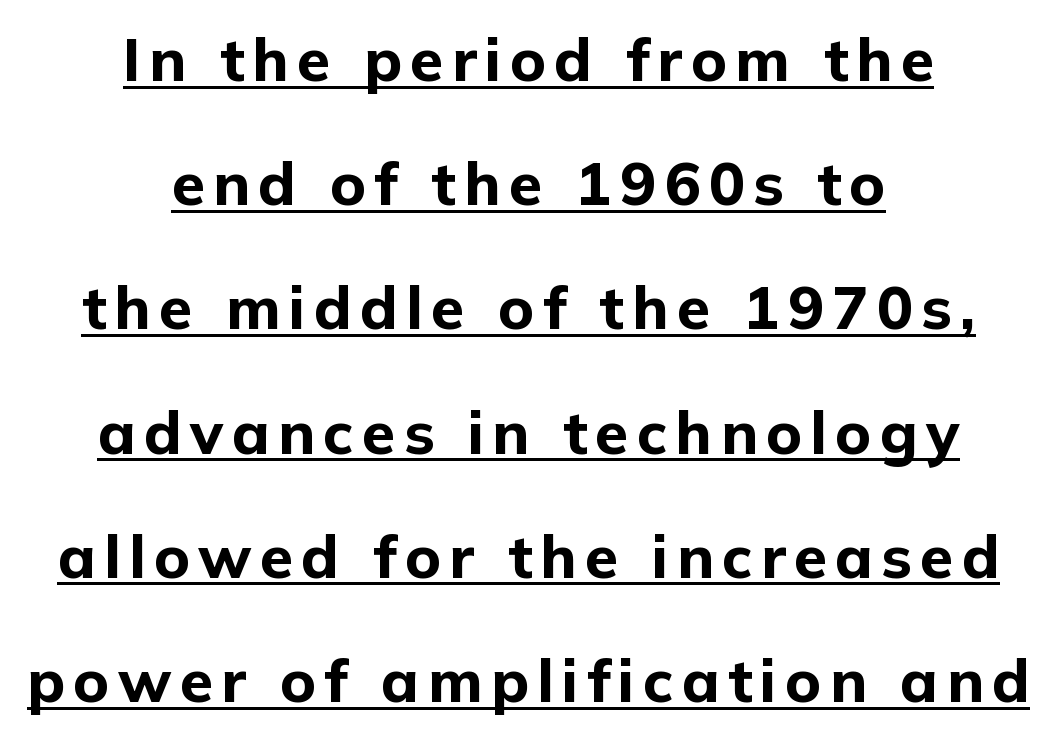
Check where the strokes stop: nothing finishes them off — pure sans. The face used here has the dense, thick strokes of a bold. You could not count columns in this text — the font is proportionally spaced. Unlike italic type, these characters show no tilt at all. Which margin do the lines hug? Neither — every line sits in the middle. Descenders here cross a horizontal rule under the line.
